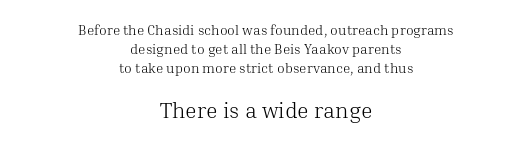
Nobody touched the tracking dial on this one. Weight: regular or lighter. The lettering stays uniformly vertical, giving the passage a roman look. What's the leading like? Ordinary, nothing unusual. Underline: absent. Does the copy run flush right? No — it is centered line by line.
